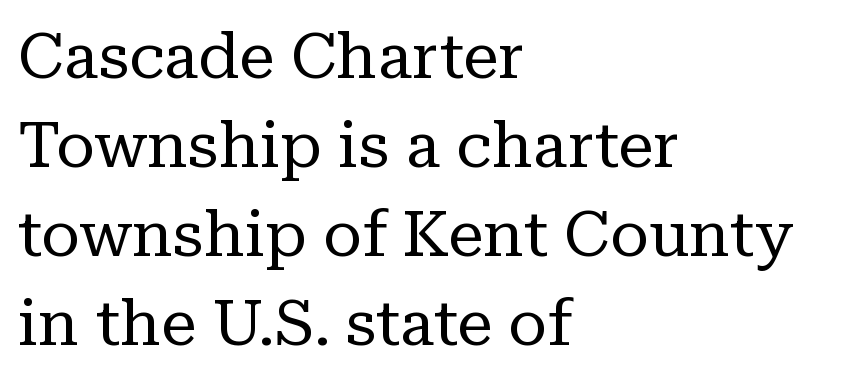
Q: Is the text bold? A: No.
Q: Is the text italic (slanted)? A: No, it is upright.
Q: Is the typeface a serif or a sans-serif typeface? A: Serif.
Q: Is the text underlined? A: No.
Q: How is the paragraph aligned? A: Left-aligned.
Q: Is the spacing between letters normal or unusually wide? A: Normal.
Q: Is the spacing between lines tight, normal or loose? A: Normal.
Q: Width (condensed, normal, or wide)? A: Normal.
Q: Stroke contrast? A: Low.
Q: x-height? A: Medium.
Q: Monospaced? A: No.
